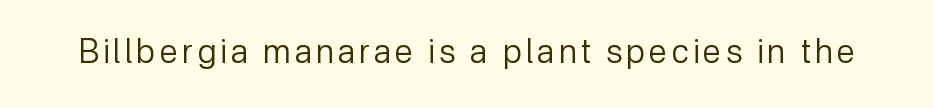
{"serif": "no", "italic": "no", "bold": "no", "weight": "regular", "width": "normal", "stroke_contrast": "low", "x_height": "medium", "monospaced": "no", "underline": "no", "glyph_px": 33}
